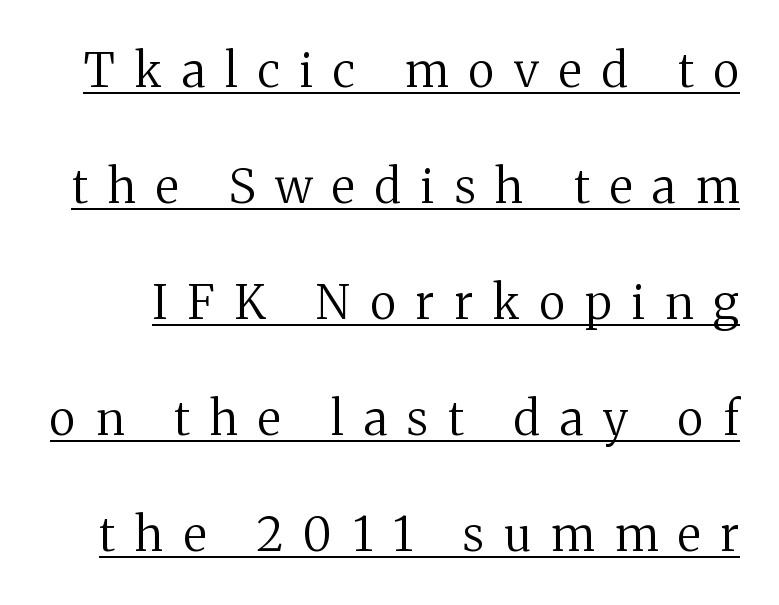
The strokes are not fattened; the text isn't bold. How are the letters spaced? Widely, with obvious added tracking. Font category for this specimen: serif. The passage shown stacks its lines with a broad gap. Beneath each row of characters lies a ruled line. Notice how the stems are strictly vertical — no italics here.
